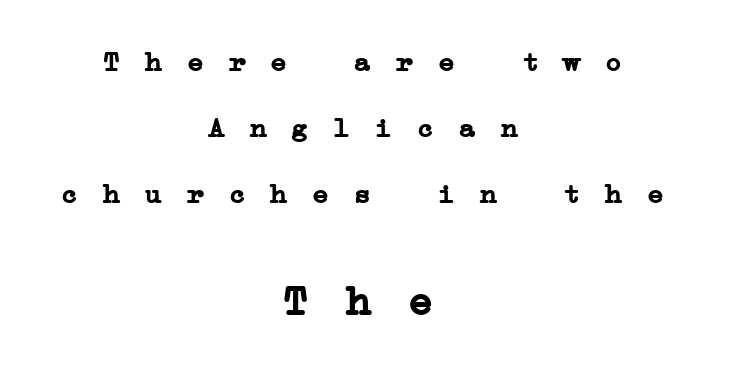
The image shows 42 px semibold, wide serif type, monospaced; set centered, loose line spacing (2.35x), unusually wide letter spacing (+0.29 em), not underlined; the second (bottom) block is 1.5x larger; low stroke contrast and a medium x-height.
